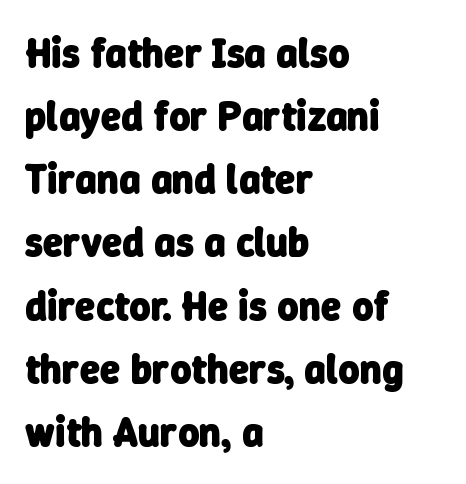
Q: Is the text bold? A: Yes.
Q: Is the typeface a serif or a sans-serif typeface? A: Sans-serif.
Q: Is the text underlined? A: No.
Q: How is the paragraph aligned? A: Left-aligned.
Q: Is the spacing between letters normal or unusually wide? A: Normal.
Q: Is the spacing between lines tight, normal or loose? A: Normal.
Q: Width (condensed, normal, or wide)? A: Normal.
Q: Stroke contrast? A: Low.
Q: x-height? A: Medium.
Q: Monospaced? A: No.
